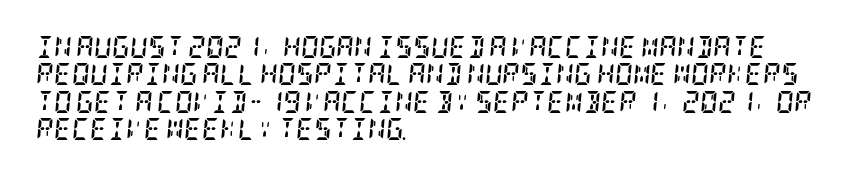
Q: Is the text bold? A: Yes.
Q: Is the text italic (slanted)? A: Yes, it leans right by about 5 degrees.
Q: Is the text underlined? A: No.
Q: How is the paragraph aligned? A: Left-aligned.
Q: Is the spacing between letters normal or unusually wide? A: Normal.
Q: Is the spacing between lines tight, normal or loose? A: Normal.
